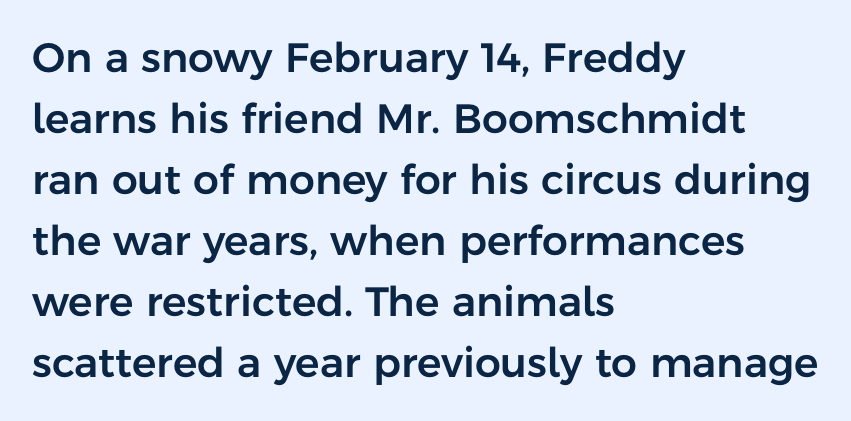
Rendered with straight, roman letterforms. Anything drawn beneath the words? Only blank space. Vertical spacing — default. The typesetter chose a ragged-right arrangement here.
